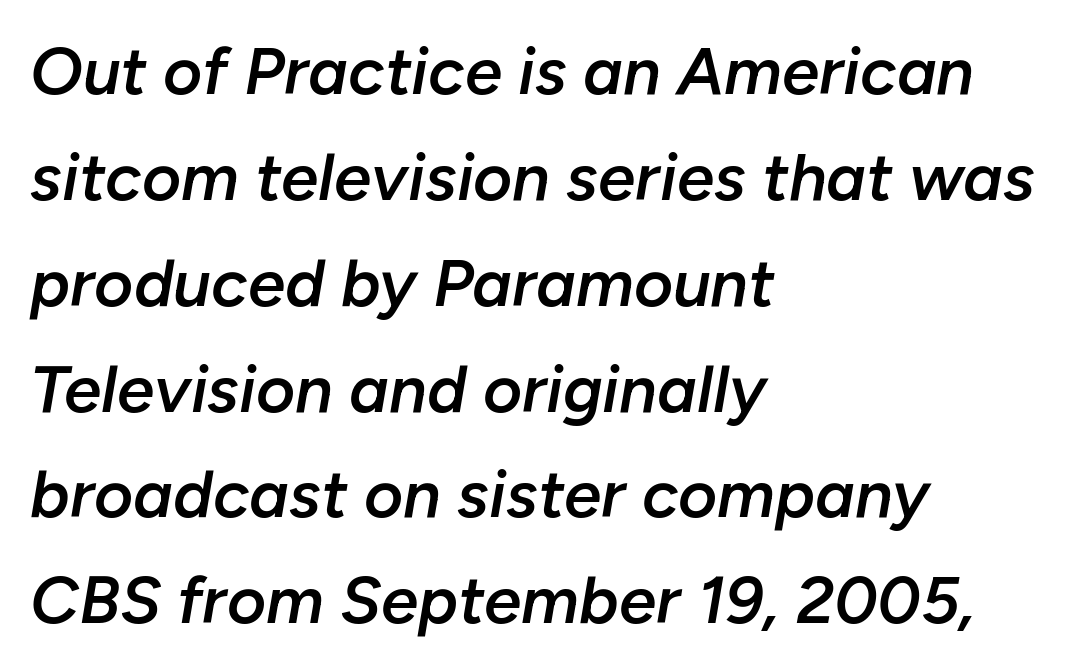
The image shows 67 px semibold type, italic (leaning right); set left-aligned, normal line spacing (1.58x), normal letter spacing, not underlined; low stroke contrast and a medium x-height.
